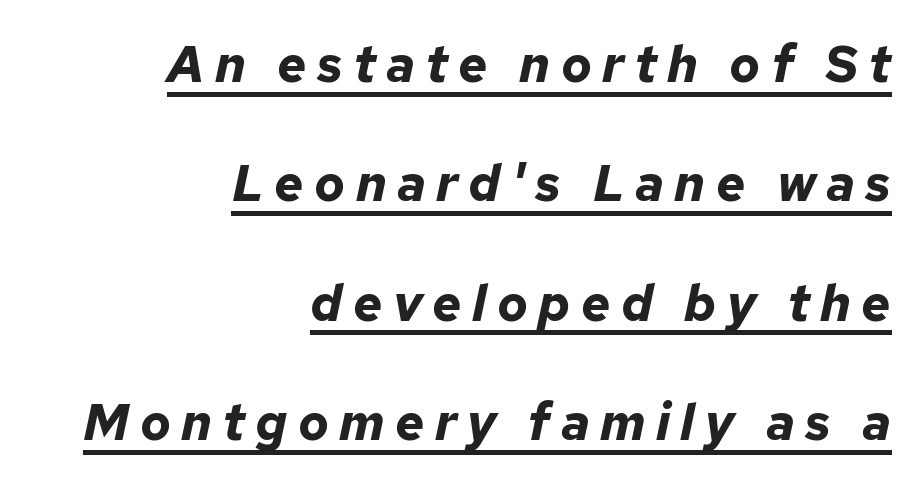
The image shows 51 px bold type, italic (leaning right); set right-aligned, loose line spacing (2.34x), unusually wide letter spacing (+0.2 em), underlined; low stroke contrast and a medium x-height.
